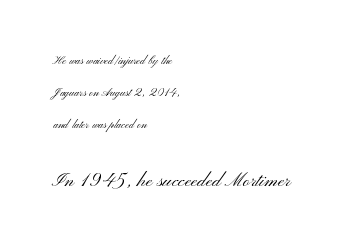
The rendering uses a large line-height, opening up the rows. Glyph-to-glyph distance matches everyday printed text. Look at the glyph heights: the lower group is clearly the bigger setting. Nothing heavy about these letters — not bold at all.
